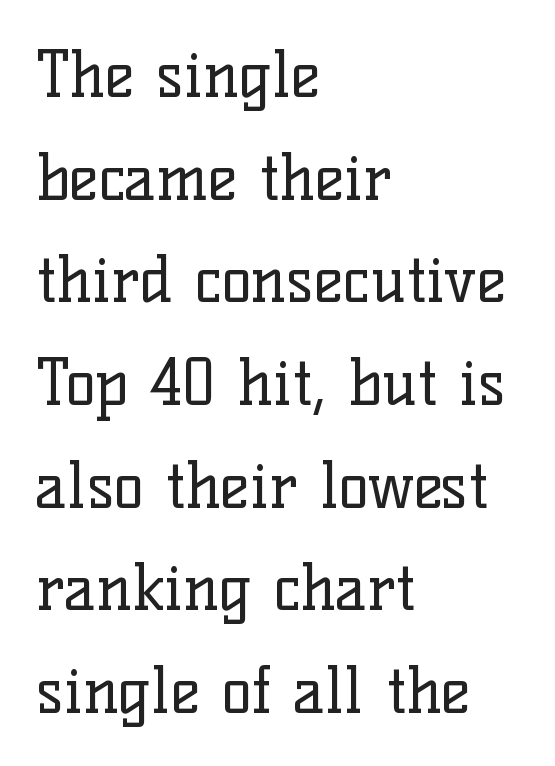
{"serif": "yes", "italic": "no", "bold": "no", "weight": "regular", "width": "normal", "stroke_contrast": "low", "x_height": "medium", "monospaced": "no", "underline": "no", "align": "left", "line_spacing": "normal", "line_spacing_ratio": 1.63, "letter_spacing": "normal", "letter_spacing_em": 0.0, "glyph_px": 63}
